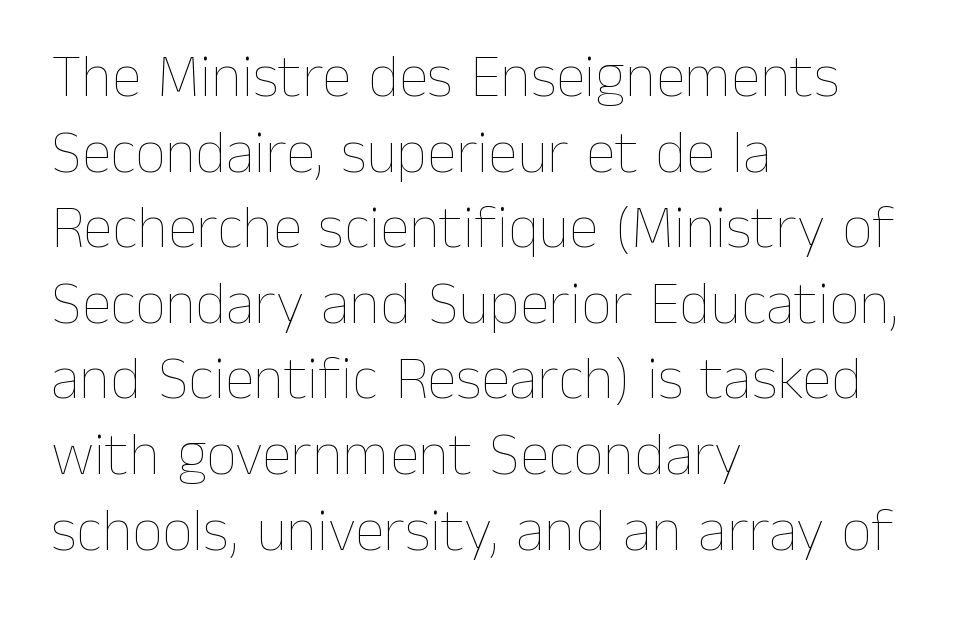
Proportional: the letters do not fall into vertical columns. The strokes carry an ordinary text weight at most. A bare baseline throughout the passage. The line texture is even and compact thanks to regular tracking. Notice how the passage keeps a crisp vertical edge on the left only.
